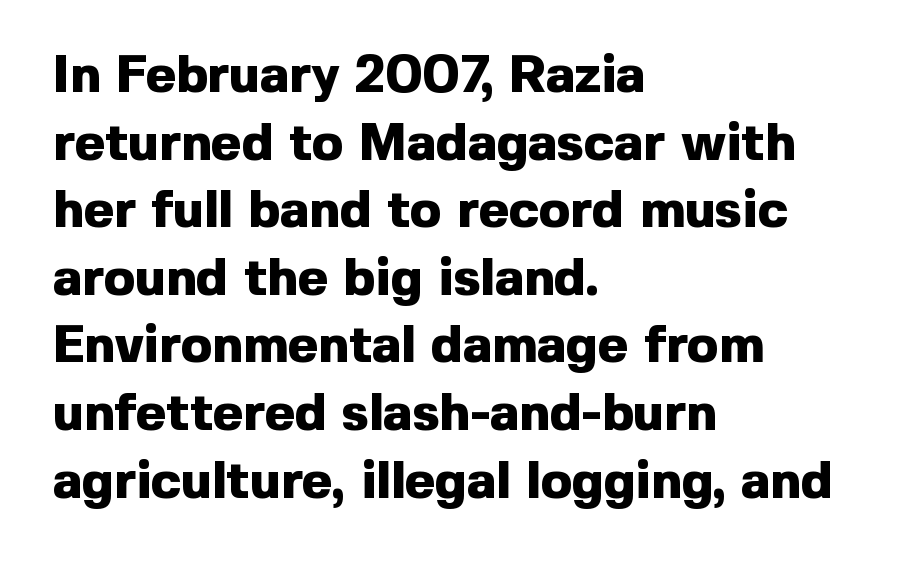
The image shows 52 px heavy sans-serif type, upright; set left-aligned, normal line spacing (1.3x), normal letter spacing, not underlined; a medium x-height.
